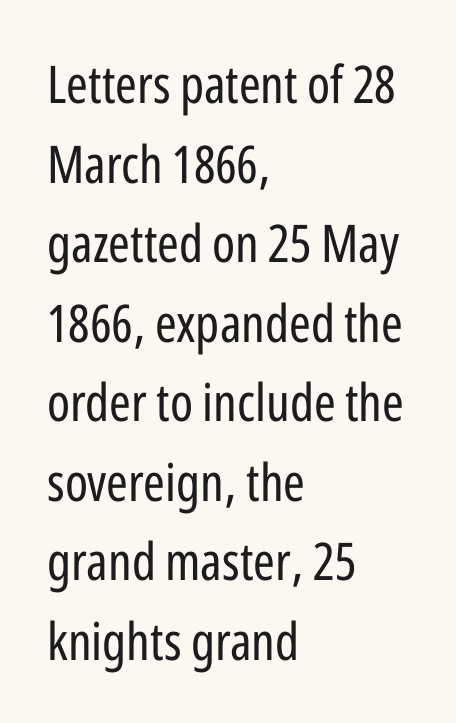
{"serif": "no", "italic": "no", "bold": "no", "weight": "regular", "width": "condensed", "stroke_contrast": "low", "x_height": "medium", "monospaced": "no", "underline": "no", "align": "left", "line_spacing": "normal", "line_spacing_ratio": 1.53, "letter_spacing": "normal", "letter_spacing_em": 0.0, "glyph_px": 52}
